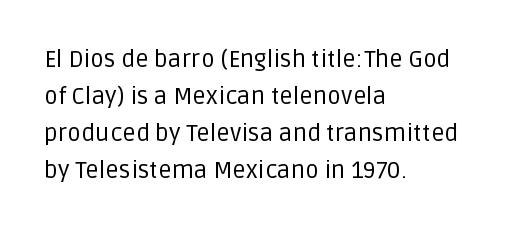
Q: Is the text bold? A: No.
Q: Is the text italic (slanted)? A: No, it is upright.
Q: Is the text underlined? A: No.
Q: How is the paragraph aligned? A: Left-aligned.
Q: Is the spacing between letters normal or unusually wide? A: Normal.
Q: Is the spacing between lines tight, normal or loose? A: Normal.
